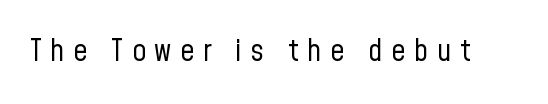
The image shows 31 px regular-weight, condensed sans-serif type, upright; set unusually wide letter spacing (+0.28 em), not underlined; low stroke contrast and a medium x-height.
